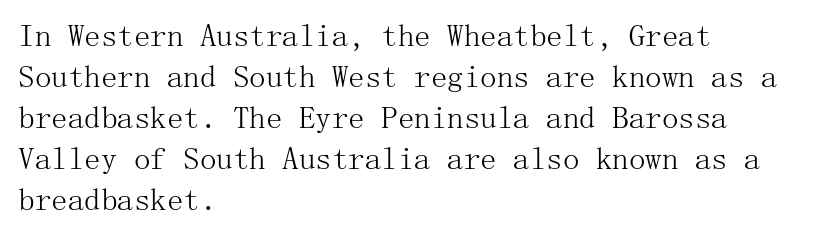
Posture: upright roman. Default kerning and tracking; the words read as compact shapes. Regarding serifs, this sample has them. The passage shown is not bold in any degree. Which margin do the lines hug? The left one — the right edge is uneven. A bare baseline throughout the passage.
